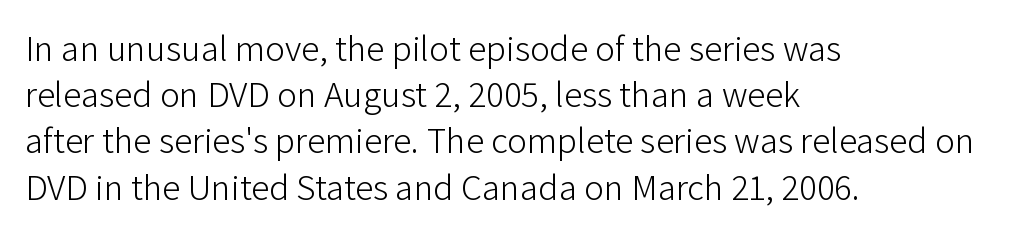
Nope, no serifs anywhere on these letters. Line spacing here is normal. The zone under the glyphs is completely vacant. Is the type heavy? It reads as light-to-regular instead. The lines in this sample share a left origin and differ only in where they stop.
